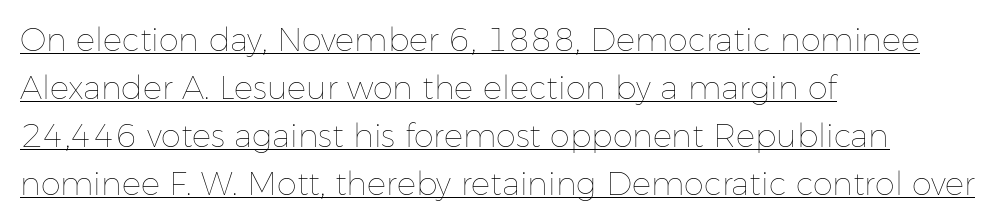
Q: Is the text bold? A: No.
Q: Is the text italic (slanted)? A: No, it is upright.
Q: Is the text underlined? A: Yes.
Q: How is the paragraph aligned? A: Left-aligned.
Q: Is the spacing between letters normal or unusually wide? A: Normal.
Q: Is the spacing between lines tight, normal or loose? A: Normal.
Q: Width (condensed, normal, or wide)? A: Normal.
Q: Stroke contrast? A: Low.
Q: x-height? A: Medium.
Q: Monospaced? A: No.
